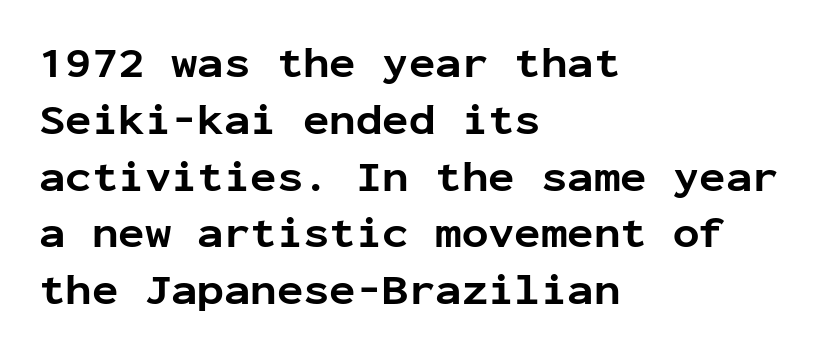
{"serif": "no", "italic": "no", "bold": "yes", "weight": "bold", "width": "normal", "stroke_contrast": "low", "x_height": "medium", "monospaced": "yes", "underline": "no", "align": "left", "line_spacing": "normal", "line_spacing_ratio": 1.29, "letter_spacing": "normal", "letter_spacing_em": 0.0, "glyph_px": 44}
